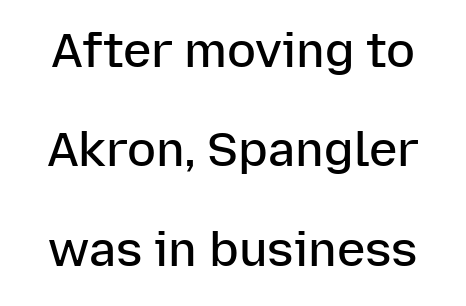
A typesetter would call this zero additional tracking. Typographic density is moderately raised because the face is semibold. Letters rest on an invisible, unmarked baseline. This is the regular roman posture of the typeface.
